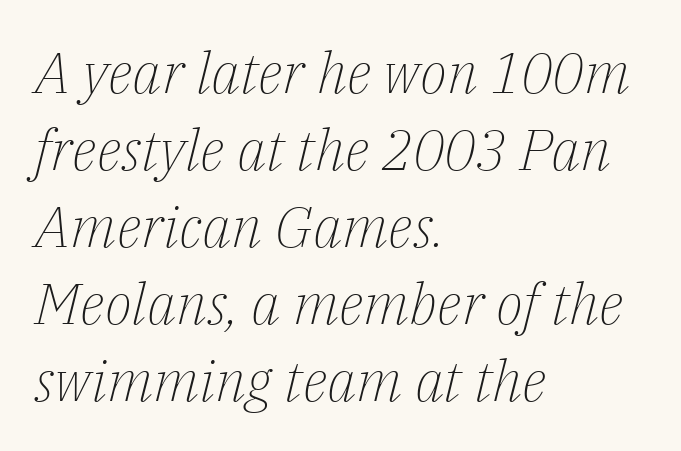
{"serif": "yes", "italic": "yes", "lean": "right", "slant_degrees": 14, "bold": "no", "weight": "light", "width": "normal", "stroke_contrast": "low", "x_height": "medium", "monospaced": "no", "underline": "no", "align": "left", "line_spacing": "normal", "line_spacing_ratio": 1.35, "letter_spacing": "normal", "letter_spacing_em": 0.0, "glyph_px": 57}
